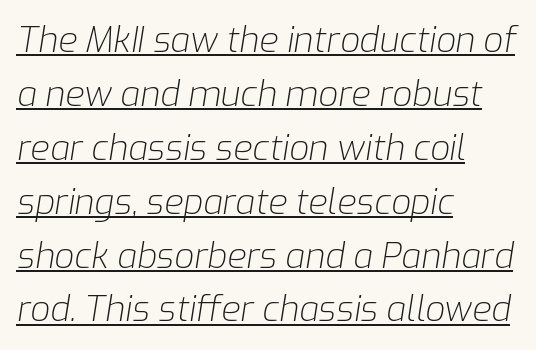
Short note: letters normally spaced. The typesetter chose a ragged-right arrangement here. Heaviness? Minimal to ordinary, like unemphasized prose. Compared with undecorated copy, this sample adds a rule below the words. Is this a fixed-width face? No — the glyphs have proportional, varying widths. The rendering uses a moderate line-height, typical for paragraphs.
